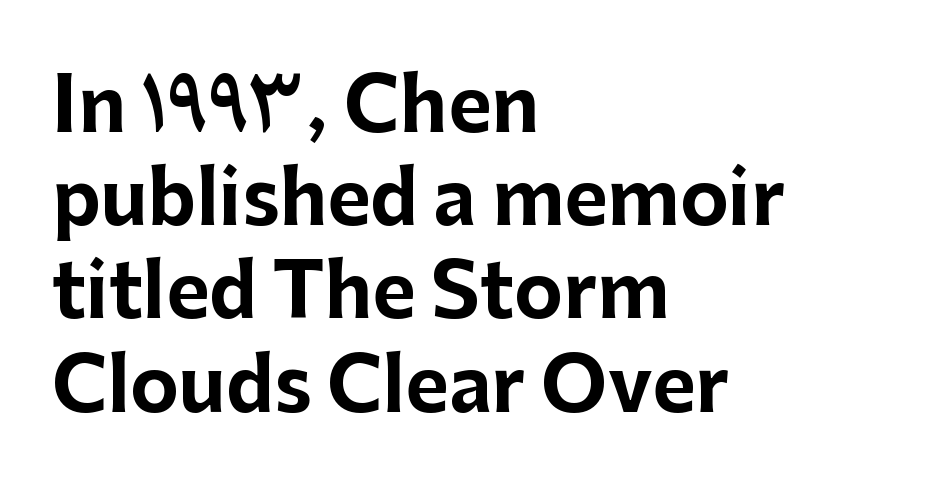
Q: Is the text bold? A: Yes.
Q: Is the text italic (slanted)? A: No, it is upright.
Q: Is the typeface a serif or a sans-serif typeface? A: Sans-serif.
Q: Is the text underlined? A: No.
Q: How is the paragraph aligned? A: Left-aligned.
Q: Is the spacing between letters normal or unusually wide? A: Normal.
Q: Is the spacing between lines tight, normal or loose? A: Normal.
Q: Width (condensed, normal, or wide)? A: Normal.
Q: Stroke contrast? A: Low.
Q: x-height? A: Medium.
Q: Monospaced? A: No.
